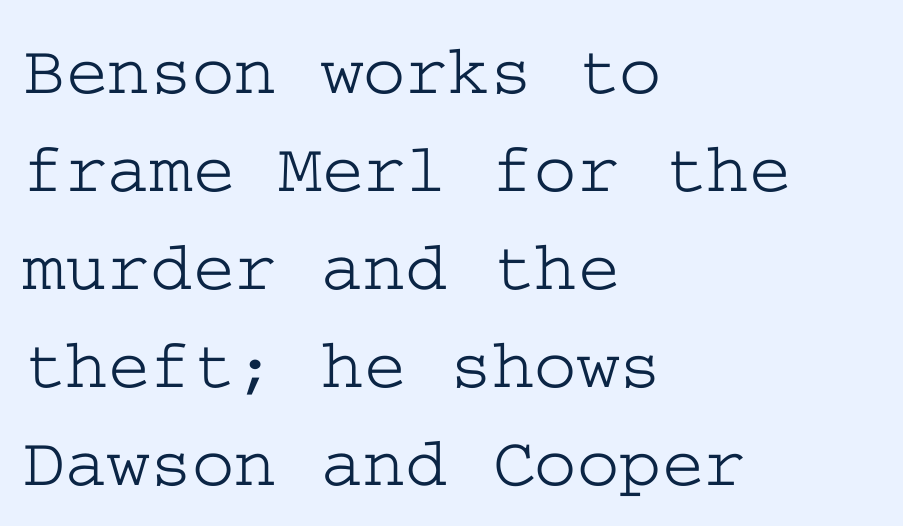
Q: Is the text italic (slanted)? A: No, it is upright.
Q: Is the typeface a serif or a sans-serif typeface? A: Serif.
Q: Is the text underlined? A: No.
Q: How is the paragraph aligned? A: Left-aligned.
Q: Is the spacing between letters normal or unusually wide? A: Normal.
Q: Is the spacing between lines tight, normal or loose? A: Normal.
Q: Width (condensed, normal, or wide)? A: Wide.
Q: Stroke contrast? A: Low.
Q: x-height? A: Medium.
